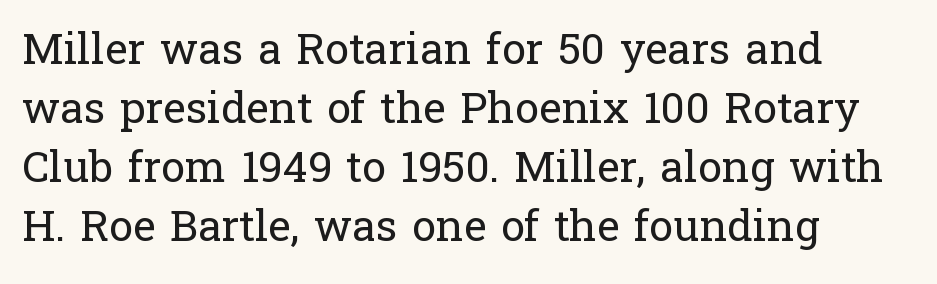
The image shows 43 px regular-weight serif type, upright; set left-aligned, normal line spacing (1.37x), normal letter spacing, not underlined; low stroke contrast and a medium x-height.
